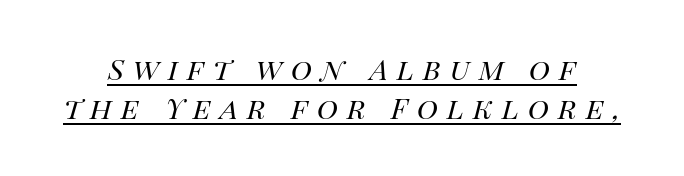
Q: Is the text bold? A: No.
Q: Is the text italic (slanted)? A: Yes, it leans right by about 14 degrees.
Q: Is the text underlined? A: Yes.
Q: Is the spacing between letters normal or unusually wide? A: Unusually wide.
Q: Is the spacing between lines tight, normal or loose? A: Normal.
Q: Width (condensed, normal, or wide)? A: Normal.
Q: Stroke contrast? A: High.
Q: x-height? A: Large.
Q: Monospaced? A: No.
